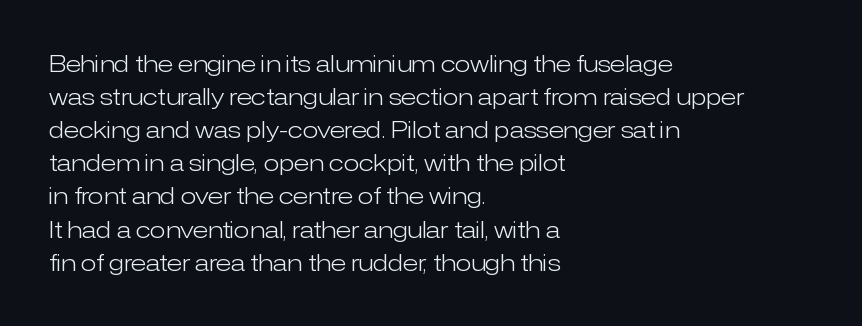
The image shows 23 px text type, upright; set left-aligned, normal line spacing (1.44x), normal letter spacing, not underlined.
